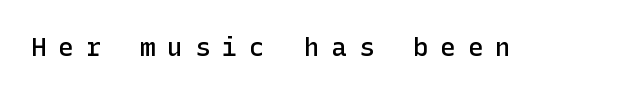
What weight is shown? A semibold, between regular and bold. Vertical strokes here are truly vertical. The specimen omits any rule beneath the text block's lines. Between one letter and the next there's a generous, obvious gap.
